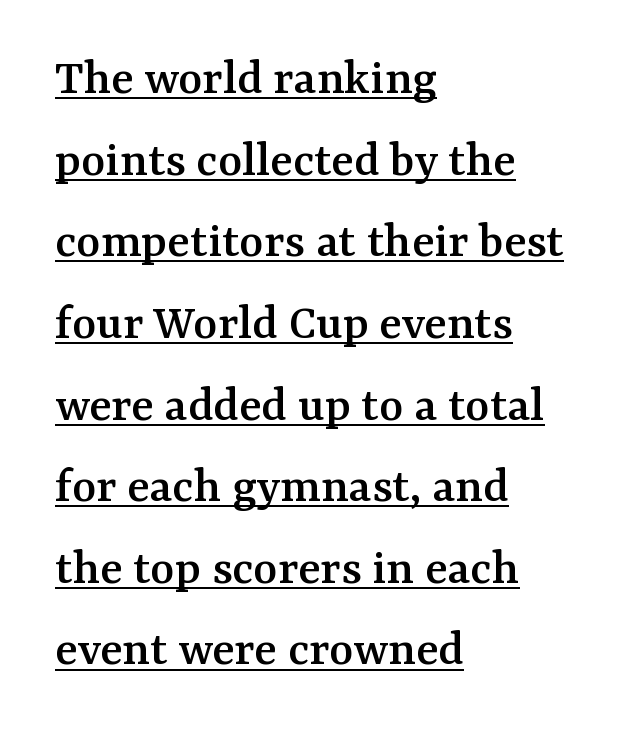
The image shows 52 px serif type, upright; set left-aligned, normal line spacing (1.57x), normal letter spacing, underlined; medium stroke contrast and a medium x-height.
